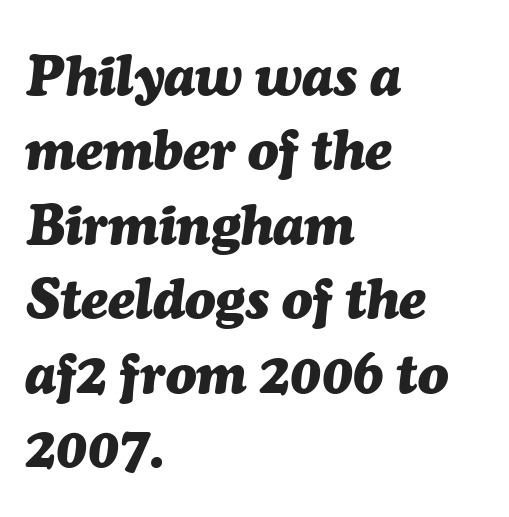
{"italic": "yes", "lean": "right", "slant_degrees": 7, "bold": "yes", "weight": "heavy", "width": "normal", "stroke_contrast": "medium", "x_height": "medium", "monospaced": "no", "underline": "no", "align": "left", "line_spacing": "normal", "line_spacing_ratio": 1.33, "letter_spacing": "normal", "letter_spacing_em": 0.0, "glyph_px": 56}
